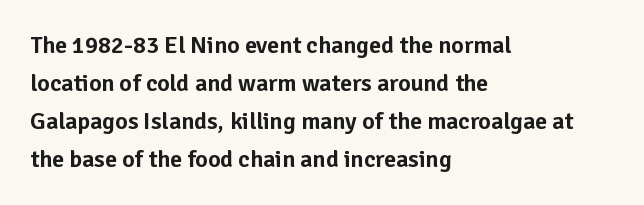
{"italic": "no", "underline": "no", "align": "left", "line_spacing": "normal", "line_spacing_ratio": 1.58, "letter_spacing": "normal", "letter_spacing_em": 0.0, "glyph_px": 24}
